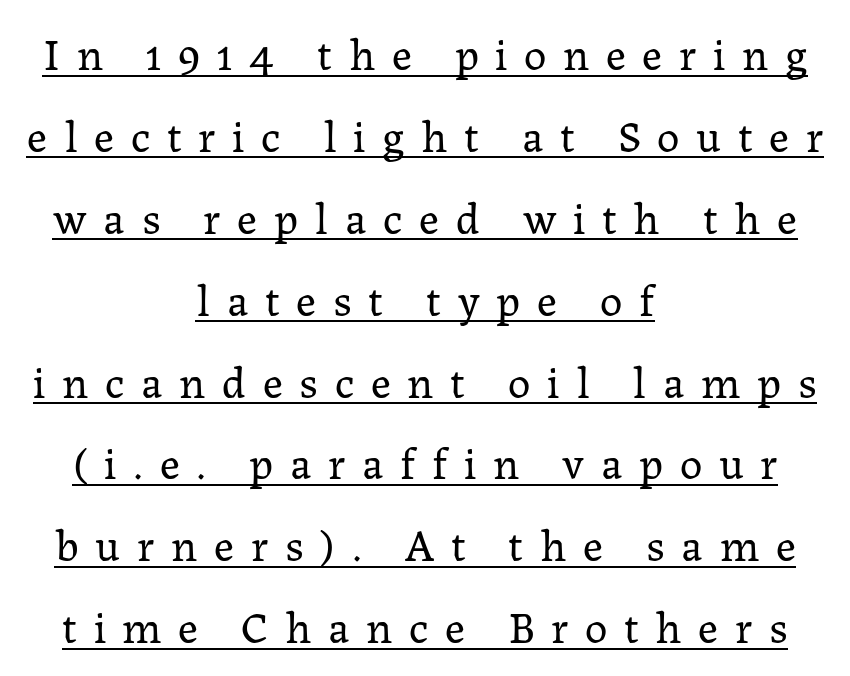
This sample has the flowing, uneven cadence of proportional lettering. This is not heavy type; no bold has been used. Are there feet on the stems? There are — it's a serif. How are the letters spaced? Widely, with obvious added tracking. Horizontal alignment here is central, giving a formal, balanced look.
